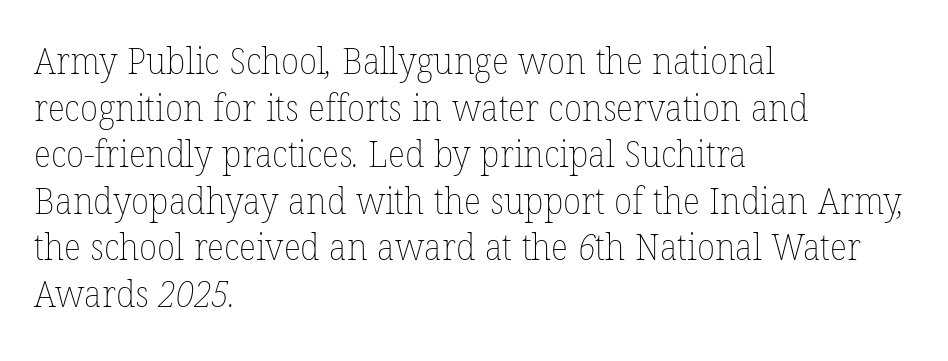
The lines are quadded left. Reading down the column, the eye jumps a familiar distance to each next line. A clean baseline with only descenders dipping below it. No heavy texture on the line: the type isn't bold.
